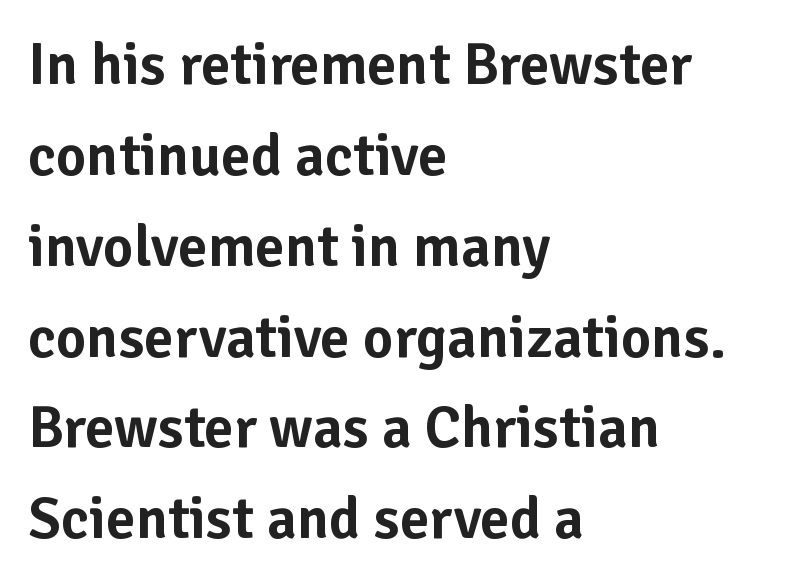
{"serif": "no", "italic": "no", "width": "normal", "stroke_contrast": "low", "x_height": "medium", "monospaced": "no", "underline": "no", "align": "left", "line_spacing": "normal", "line_spacing_ratio": 1.54, "letter_spacing": "normal", "letter_spacing_em": 0.0, "glyph_px": 59}
